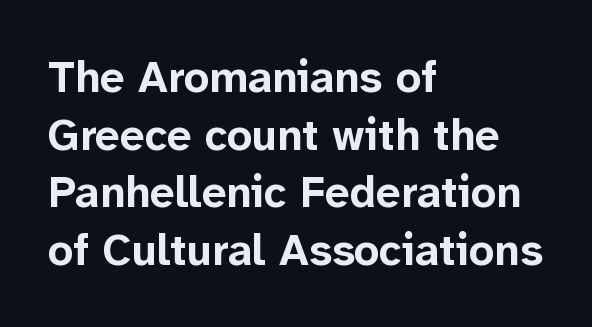
The image shows 44 px bold sans-serif type, upright; set left-aligned, normal line spacing (1.31x), normal letter spacing, not underlined; low stroke contrast and a medium x-height.
